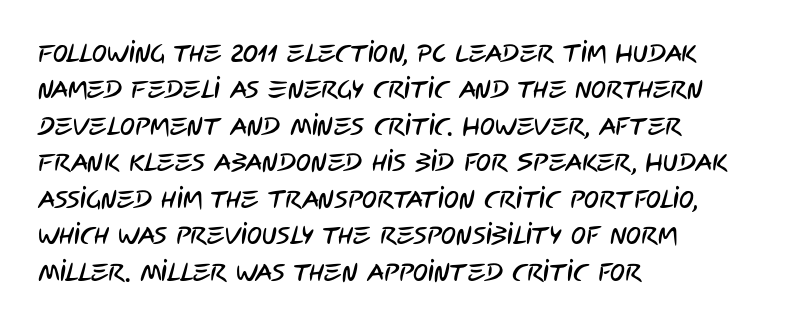
The image shows 25 px text type; set left-aligned, normal line spacing (1.46x), normal letter spacing, not underlined.
